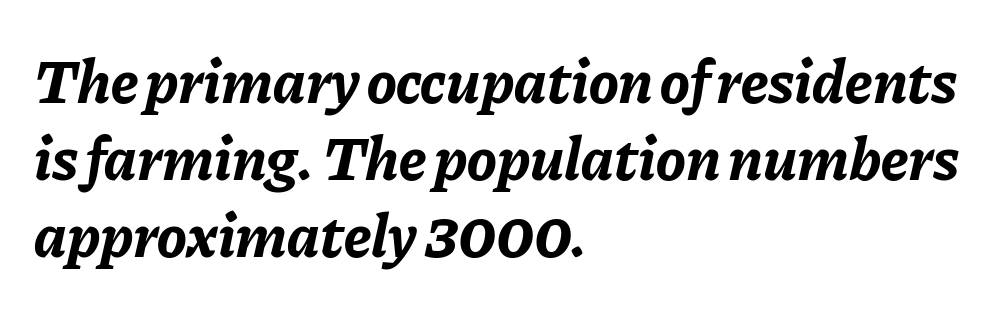
The image shows 62 px bold type, italic (leaning right); set left-aligned, line spacing 1.24x, normal letter spacing, not underlined; low stroke contrast and a medium x-height.
